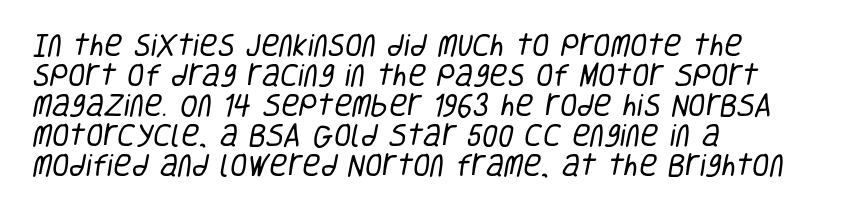
The image shows 25 px text type; set left-aligned, line spacing 1.2x, normal letter spacing, not underlined.
